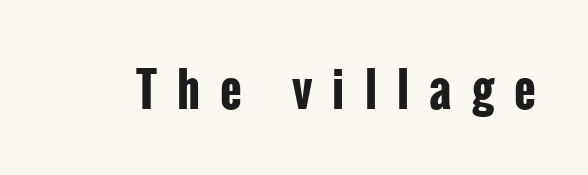
The image shows 47 px bold, condensed sans-serif type, upright; set unusually wide letter spacing (+0.43 em), not underlined; low stroke contrast and a medium x-height.
